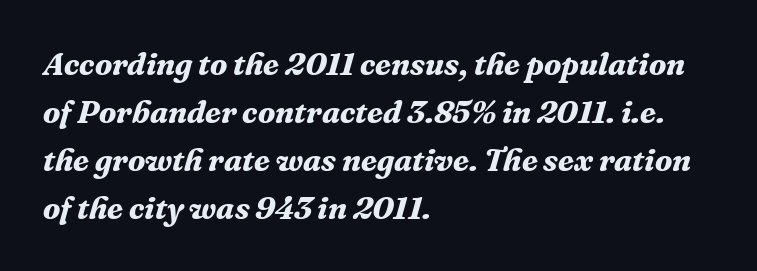
The image shows 32 px bold serif type, italic (leaning right); set left-aligned, normal line spacing (1.5x), normal letter spacing, not underlined; medium stroke contrast and a medium x-height.
